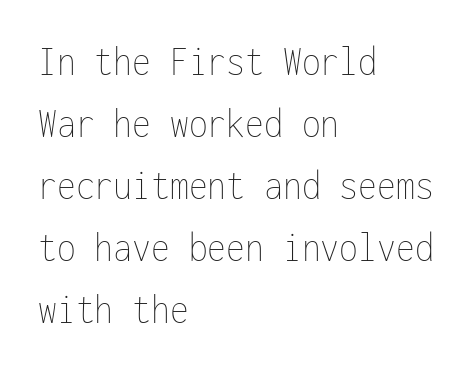
{"italic": "no", "bold": "no", "weight": "thin", "width": "condensed", "stroke_contrast": "low", "x_height": "medium", "monospaced": "yes", "underline": "no", "align": "left", "line_spacing": "normal", "line_spacing_ratio": 1.44, "letter_spacing": "normal", "letter_spacing_em": 0.0, "glyph_px": 43}
